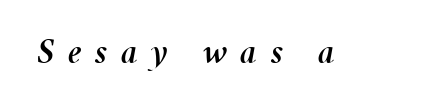
The image shows 37 px text type, italic (leaning right); set unusually wide letter spacing (+0.36 em), not underlined; medium stroke contrast and a medium x-height.
